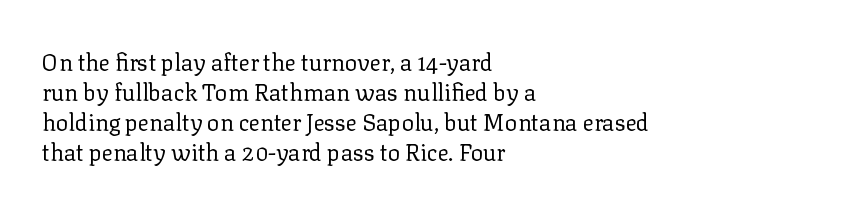
{"italic": "no", "bold": "no", "underline": "no", "align": "left", "line_spacing": "normal", "line_spacing_ratio": 1.3, "letter_spacing": "normal", "letter_spacing_em": 0.0, "glyph_px": 23}
